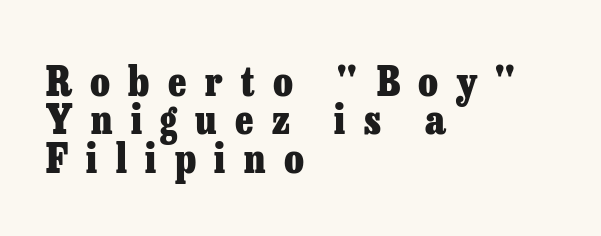
Typographically, this falls in the serif category. In terms of letterspacing, this is a distinctly airy, spread setting. Tightly led — the rows are bunched. It's the straight-up-and-down kind of type. The lines are quadded left. Nobody drew a line under any word here.
